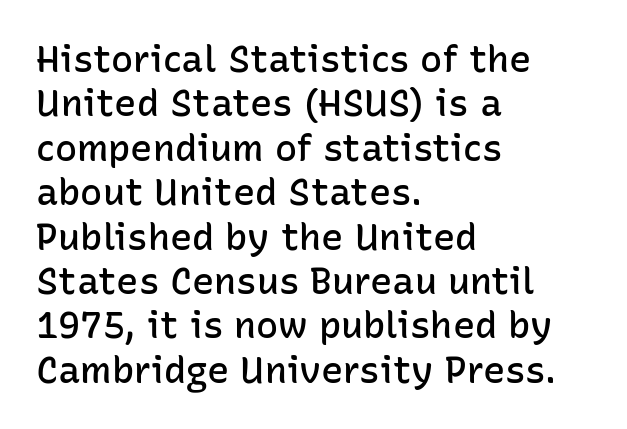
{"serif": "no", "italic": "no", "bold": "semi", "weight": "semibold", "width": "normal", "stroke_contrast": "low", "x_height": "medium", "monospaced": "no", "underline": "no", "align": "left", "line_spacing_ratio": 1.2, "letter_spacing": "normal", "letter_spacing_em": 0.0, "glyph_px": 37}
